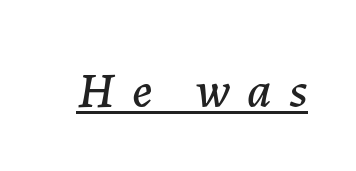
{"italic": "yes", "lean": "right", "slant_degrees": 7, "width": "normal", "stroke_contrast": "low", "x_height": "medium", "monospaced": "no", "underline": "yes", "letter_spacing": "wide", "letter_spacing_em": 0.34, "glyph_px": 50}
